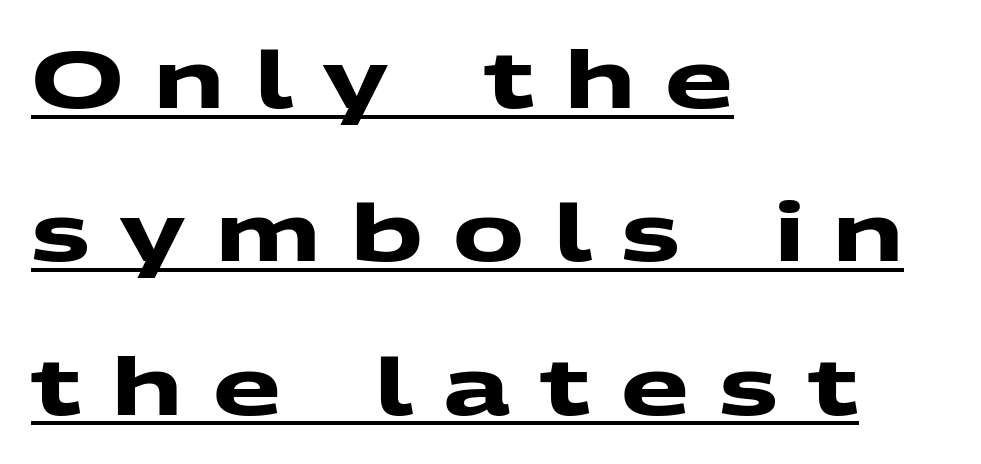
{"serif": "no", "bold": "yes", "weight": "heavy", "width": "wide", "stroke_contrast": "medium", "x_height": "medium", "monospaced": "no", "underline": "yes", "align": "left", "line_spacing": "loose", "line_spacing_ratio": 1.94, "letter_spacing": "wide", "letter_spacing_em": 0.38, "glyph_px": 79}
